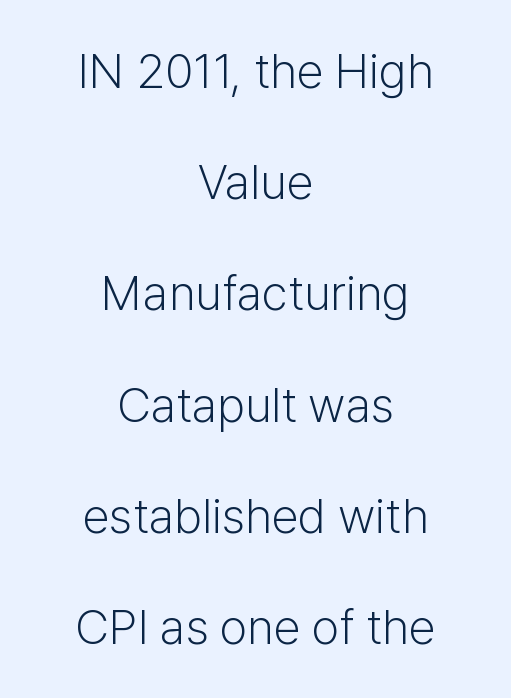
The image shows 49 px light sans-serif type, upright; set centered, loose line spacing (2.27x), normal letter spacing, not underlined; low stroke contrast and a medium x-height.
